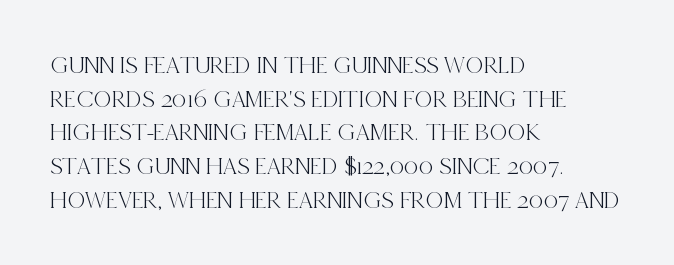
Q: Is the text italic (slanted)? A: No, it is upright.
Q: Is the text underlined? A: No.
Q: How is the paragraph aligned? A: Left-aligned.
Q: Is the spacing between letters normal or unusually wide? A: Normal.
Q: Is the spacing between lines tight, normal or loose? A: Normal.
